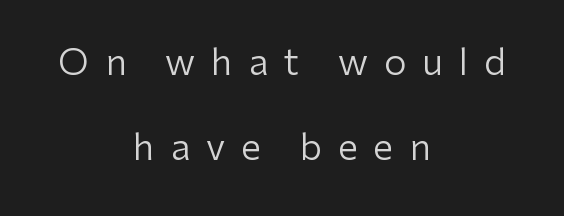
The image shows 36 px regular-weight sans-serif type, upright; set centered, loose line spacing (2.35x), unusually wide letter spacing (+0.44 em), not underlined; low stroke contrast and a medium x-height.
